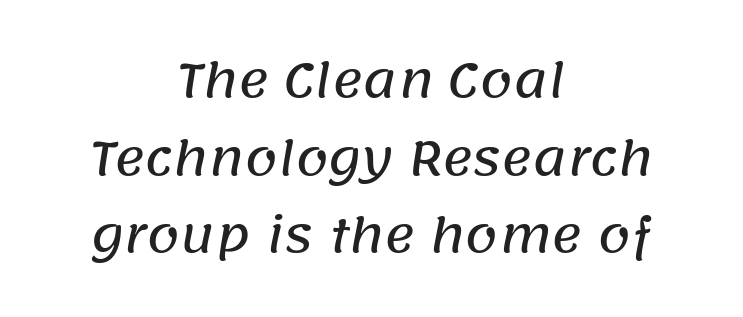
{"serif": "no", "width": "normal", "stroke_contrast": "low", "x_height": "large", "monospaced": "no", "underline": "no", "align": "center", "line_spacing": "normal", "line_spacing_ratio": 1.65, "letter_spacing": "normal", "letter_spacing_em": 0.0, "glyph_px": 47}
